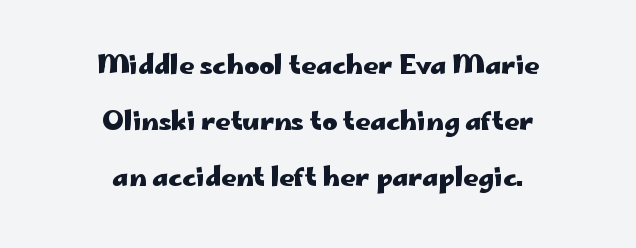
Q: Is the text bold? A: Yes.
Q: Is the text italic (slanted)? A: No, it is upright.
Q: Is the text underlined? A: No.
Q: How is the paragraph aligned? A: Centered.
Q: Is the spacing between letters normal or unusually wide? A: Normal.
Q: Is the spacing between lines tight, normal or loose? A: Loose.
